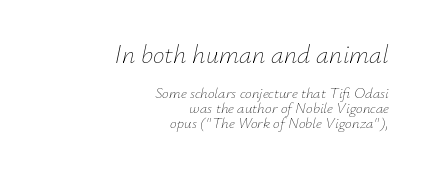
You could barely slide anything between these rows. Stroke mass is kept to a normal reading level or below. The lettering tilts uniformly, giving the passage an italic look. Check the space under the baseline: it is left empty. These lines keep a tight, regular rhythm from letter to letter. The block sitting higher on the canvas is the one with enlarged characters.
